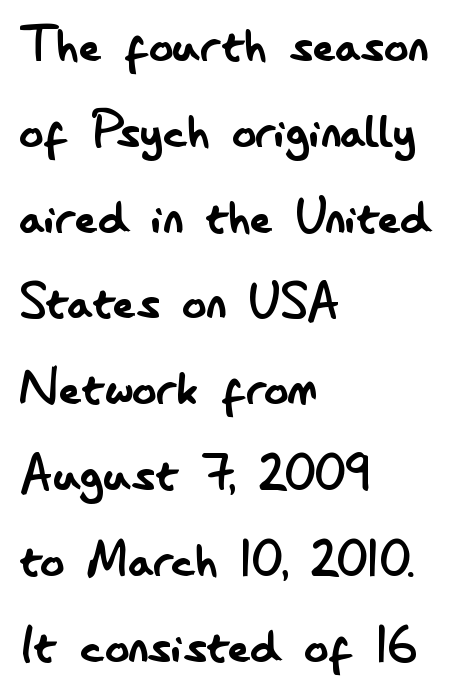
Q: Is the text bold? A: No.
Q: Is the text italic (slanted)? A: No, it is upright.
Q: Is the typeface a serif or a sans-serif typeface? A: Sans-serif.
Q: Is the text underlined? A: No.
Q: How is the paragraph aligned? A: Left-aligned.
Q: Is the spacing between letters normal or unusually wide? A: Normal.
Q: Is the spacing between lines tight, normal or loose? A: Normal.
Q: Width (condensed, normal, or wide)? A: Condensed.
Q: Stroke contrast? A: Low.
Q: x-height? A: Small.
Q: Monospaced? A: No.
